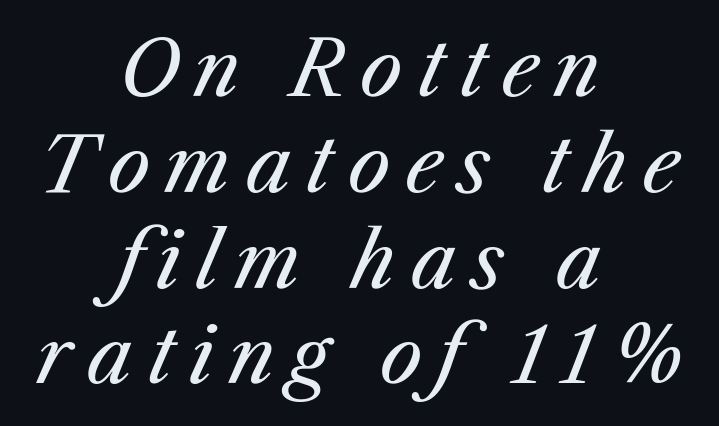
Q: Is the text bold? A: No.
Q: Is the text italic (slanted)? A: Yes, it leans right by about 23 degrees.
Q: Is the text underlined? A: No.
Q: How is the paragraph aligned? A: Centered.
Q: Is the spacing between letters normal or unusually wide? A: Unusually wide.
Q: Is the spacing between lines tight, normal or loose? A: Normal.
Q: Width (condensed, normal, or wide)? A: Normal.
Q: Stroke contrast? A: Medium.
Q: x-height? A: Medium.
Q: Monospaced? A: No.
